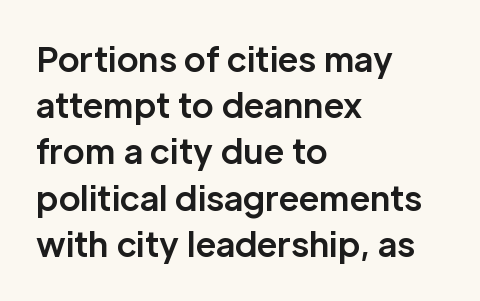
The typography opts for an upright posture over an oblique one. You can tell from the bare stems that sans-serif type was used. The glyphs are unaccompanied by any horizontal stroke below them. The rows are spaced the way most documents space them.
